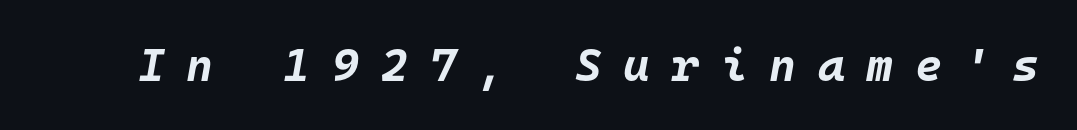
The image shows 46 px bold type, italic (leaning right), monospaced; set unusually wide letter spacing (+0.47 em), not underlined; low stroke contrast and a large x-height.
